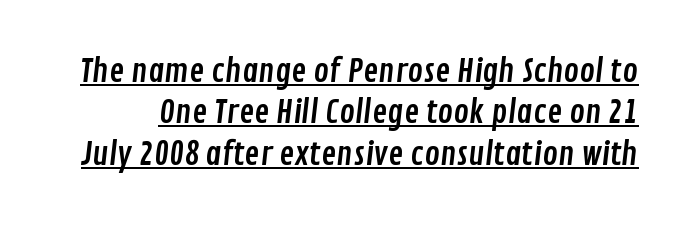
The image shows 32 px condensed sans-serif type; set normal line spacing (1.29x), normal letter spacing, underlined; low stroke contrast and a medium x-height.
